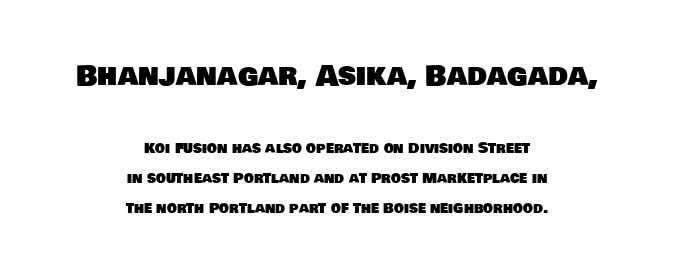
{"serif": "no", "width": "normal", "stroke_contrast": "low", "x_height": "large", "monospaced": "no", "underline": "no", "align": "center", "line_spacing": "loose", "line_spacing_ratio": 2.13, "letter_spacing": "normal", "letter_spacing_em": 0.0, "larger_block": "first", "size_ratio": 2.0, "glyph_px": 28}
